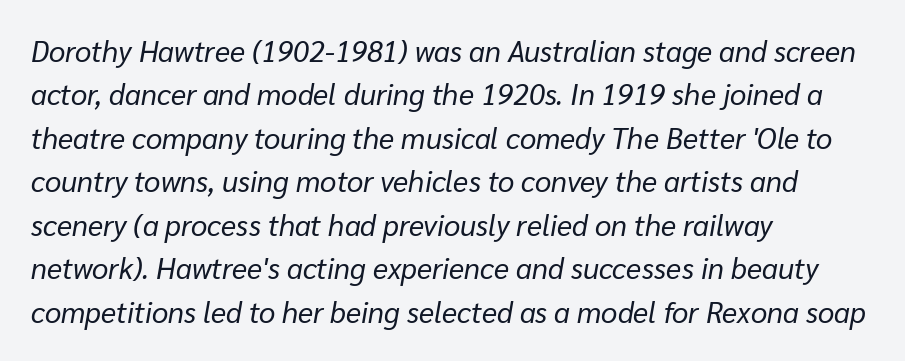
{"italic": "yes", "lean": "right", "slant_degrees": 10, "bold": "no", "weight": "regular", "width": "normal", "stroke_contrast": "low", "x_height": "medium", "monospaced": "no", "underline": "no", "align": "left", "line_spacing": "normal", "line_spacing_ratio": 1.5, "letter_spacing": "normal", "letter_spacing_em": 0.0, "glyph_px": 29}
